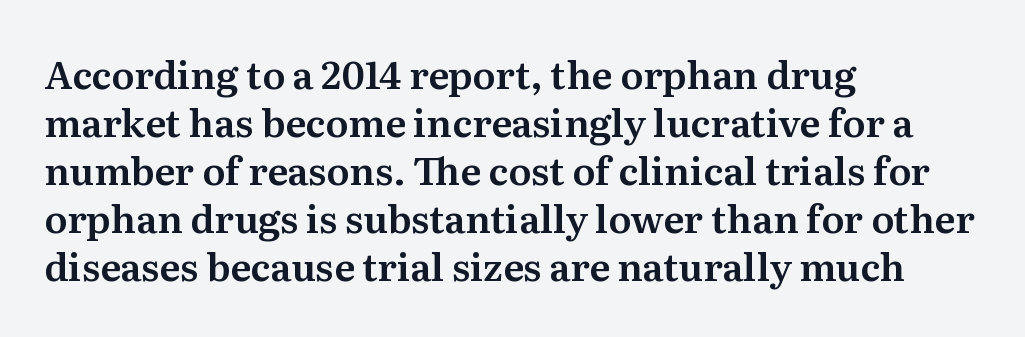
A normal amount of white space separates one row of letters from the next. Do the characters align in a grid? No, the font is proportional. Short and long lines alike share a common starting point at left. What kind of face is this? One with serifs. A typesetter would call this zero additional tracking. Do the letters lean? They stand straight.
